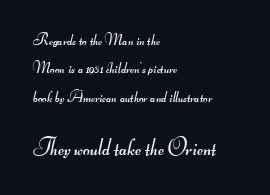
Q: Is the text bold? A: No.
Q: Is the text underlined? A: No.
Q: How is the paragraph aligned? A: Left-aligned.
Q: Is the spacing between letters normal or unusually wide? A: Normal.
Q: Which block of text is set in a larger size, the first (top) or the second (bottom)? A: The second (bottom) one.
